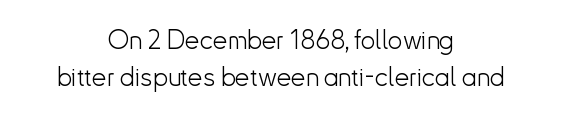
{"italic": "no", "bold": "no", "underline": "no", "align": "center", "line_spacing": "normal", "line_spacing_ratio": 1.44, "letter_spacing": "normal", "letter_spacing_em": 0.0, "glyph_px": 26}
